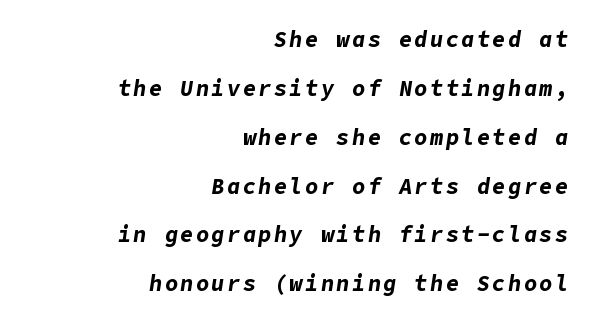
{"italic": "yes", "lean": "right", "slant_degrees": 9, "bold": "yes", "underline": "no", "align": "right", "line_spacing": "loose", "line_spacing_ratio": 2.22, "glyph_px": 22}
